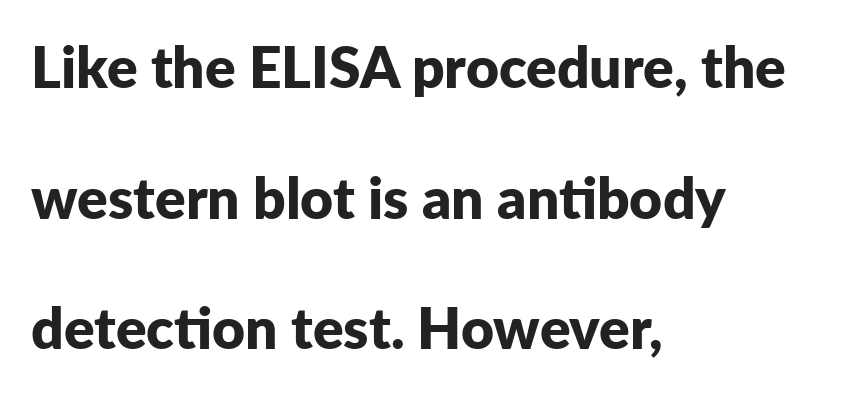
The image shows 57 px bold sans-serif type, upright; set left-aligned, loose line spacing (2.29x), normal letter spacing, not underlined; low stroke contrast and a medium x-height.
